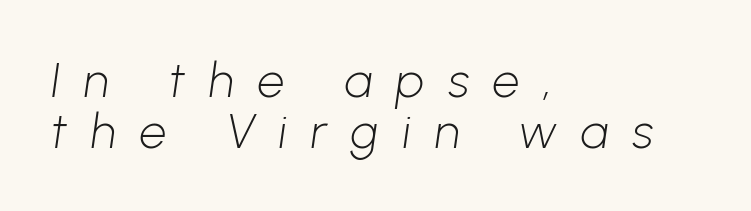
Q: Is the text bold? A: No.
Q: Is the typeface a serif or a sans-serif typeface? A: Sans-serif.
Q: Is the text underlined? A: No.
Q: How is the paragraph aligned? A: Left-aligned.
Q: Is the spacing between letters normal or unusually wide? A: Unusually wide.
Q: Is the spacing between lines tight, normal or loose? A: Tight.
Q: Width (condensed, normal, or wide)? A: Normal.
Q: Stroke contrast? A: Low.
Q: x-height? A: Medium.
Q: Monospaced? A: No.
